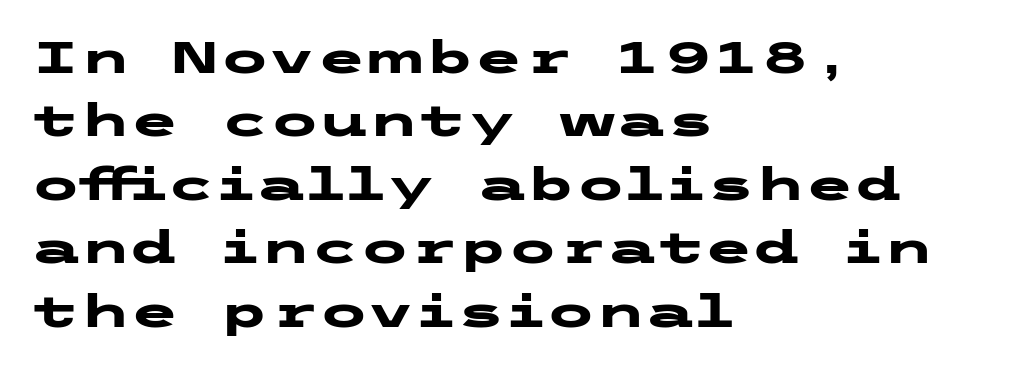
The image shows 45 px heavy, wide sans-serif type, upright; set left-aligned, normal line spacing (1.41x), normal letter spacing, not underlined; low stroke contrast and a medium x-height.
